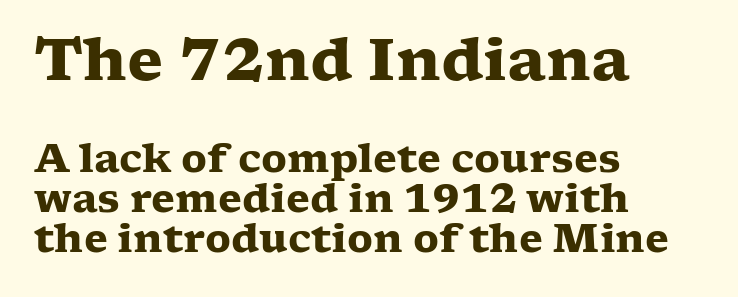
Q: Is the text bold? A: Yes.
Q: Is the text italic (slanted)? A: No, it is upright.
Q: Is the typeface a serif or a sans-serif typeface? A: Serif.
Q: Is the text underlined? A: No.
Q: How is the paragraph aligned? A: Left-aligned.
Q: Is the spacing between letters normal or unusually wide? A: Normal.
Q: Is the spacing between lines tight, normal or loose? A: Tight.
Q: Which block of text is set in a larger size, the first (top) or the second (bottom)? A: The first (top) one.
Q: Width (condensed, normal, or wide)? A: Wide.
Q: Stroke contrast? A: Low.
Q: x-height? A: Medium.
Q: Monospaced? A: No.
